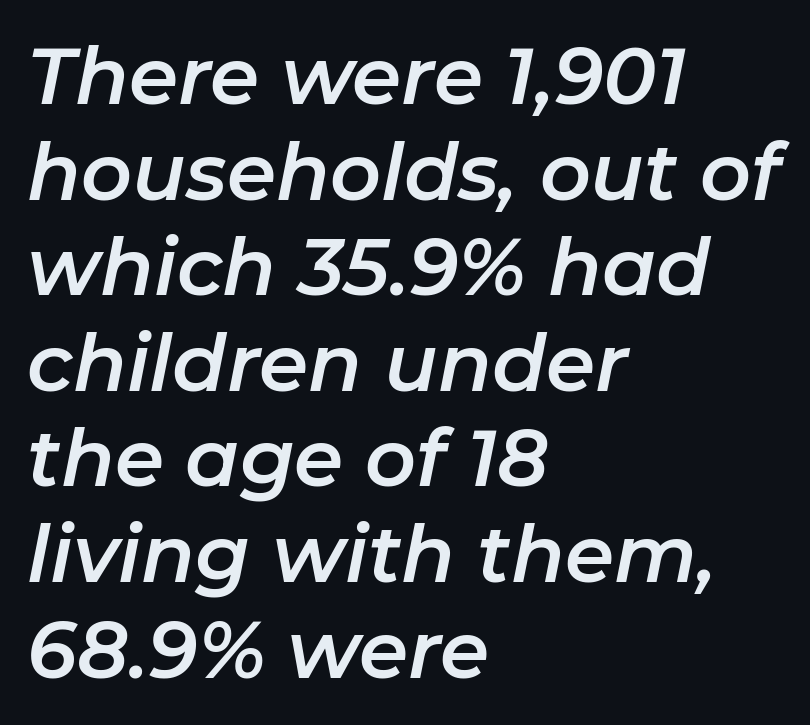
The image shows 79 px text type, italic (leaning right); set left-aligned, line spacing 1.21x, normal letter spacing, not underlined; low stroke contrast and a medium x-height.
